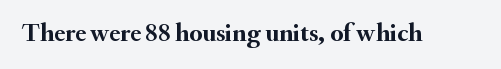
The image shows 26 px bold type, upright; set normal letter spacing, not underlined.
